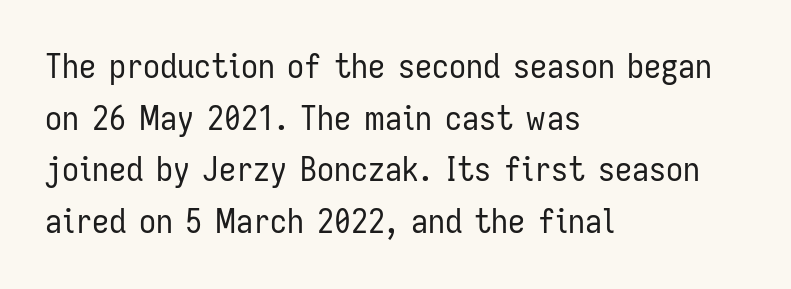
{"serif": "no", "italic": "no", "bold": "no", "weight": "regular", "width": "condensed", "stroke_contrast": "low", "x_height": "medium", "monospaced": "no", "underline": "no", "align": "left", "line_spacing": "normal", "line_spacing_ratio": 1.52, "letter_spacing": "normal", "letter_spacing_em": 0.0, "glyph_px": 34}
